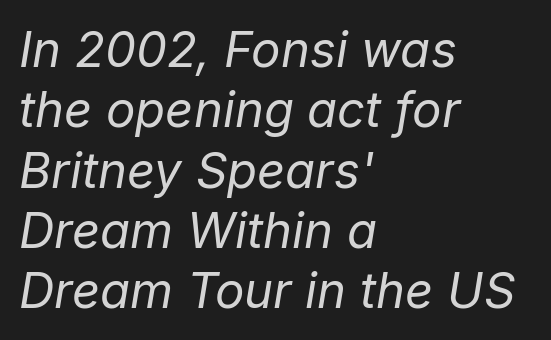
The image shows 49 px regular-weight type, italic (leaning right); set left-aligned, line spacing 1.23x, normal letter spacing, not underlined; low stroke contrast and a medium x-height.
